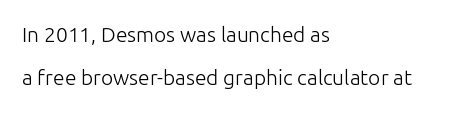
Q: Is the text bold? A: No.
Q: Is the text italic (slanted)? A: No, it is upright.
Q: Is the text underlined? A: No.
Q: How is the paragraph aligned? A: Left-aligned.
Q: Is the spacing between letters normal or unusually wide? A: Normal.
Q: Is the spacing between lines tight, normal or loose? A: Loose.
